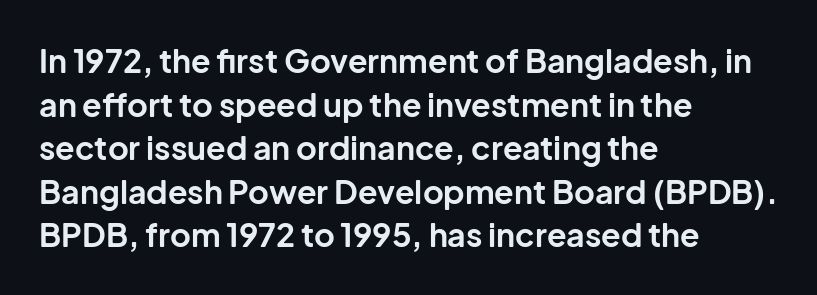
Look at the stroke-to-counter ratio: heavy, a bold. If you drew a line through each stem, it would be perfectly vertical. The space between consecutive lines is moderate. Honestly, the letter spacing is just normal — you wouldn't notice it.
